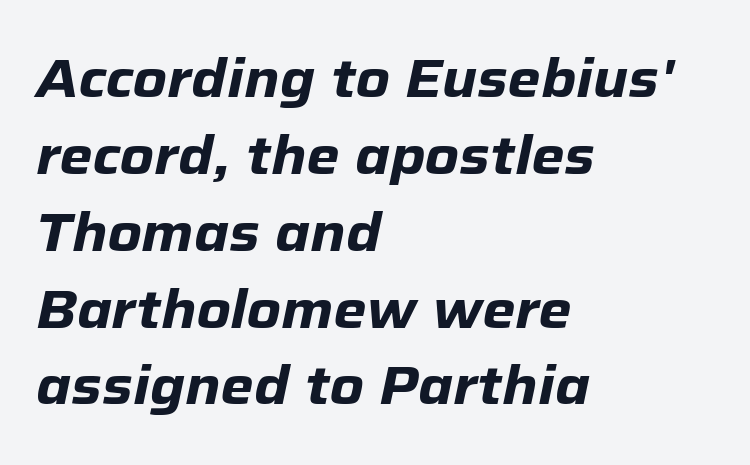
The zone under the glyphs is completely vacant. Rows of type keep a routine distance in the vertical direction. These lines are rendered in a variable-pitch font. Observe the lean: these are italic letterforms. In CSS terms this would be text-align: left. Strong, thick strokes mark this as bold type.
